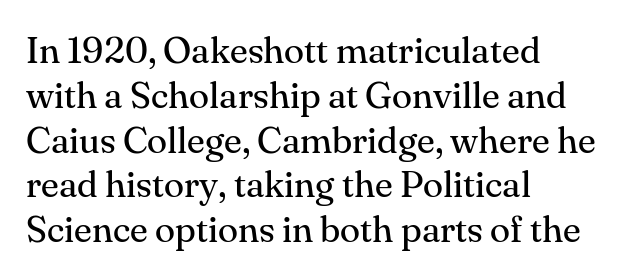
Q: Is the text bold? A: No.
Q: Is the text italic (slanted)? A: No, it is upright.
Q: Is the typeface a serif or a sans-serif typeface? A: Serif.
Q: Is the text underlined? A: No.
Q: How is the paragraph aligned? A: Left-aligned.
Q: Is the spacing between letters normal or unusually wide? A: Normal.
Q: Width (condensed, normal, or wide)? A: Normal.
Q: Stroke contrast? A: Medium.
Q: x-height? A: Small.
Q: Monospaced? A: No.
